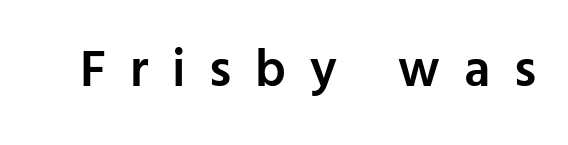
The image shows 52 px semibold sans-serif type, upright; set unusually wide letter spacing (+0.46 em), not underlined; low stroke contrast and a medium x-height.
